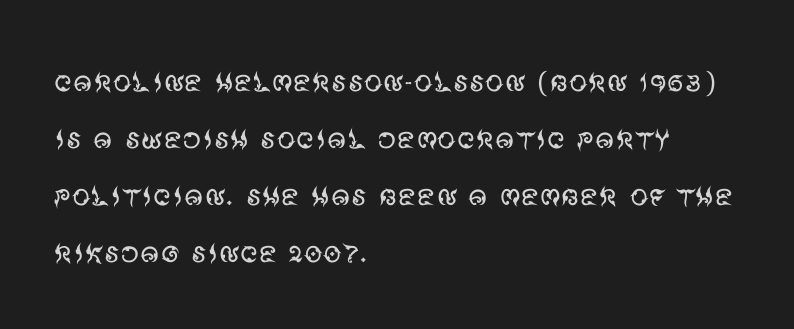
The image shows 37 px regular-weight sans-serif type, upright; set left-aligned, normal line spacing (1.54x), normal letter spacing, not underlined; medium stroke contrast and a large x-height.
